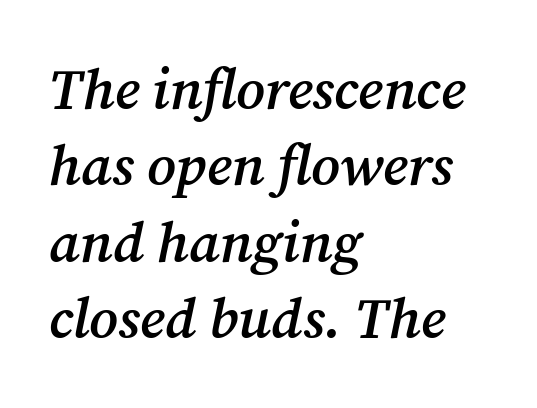
Q: Is the text bold? A: Semi-bold.
Q: Is the text italic (slanted)? A: Yes, it leans right by about 12 degrees.
Q: Is the typeface a serif or a sans-serif typeface? A: Serif.
Q: Is the text underlined? A: No.
Q: How is the paragraph aligned? A: Left-aligned.
Q: Is the spacing between letters normal or unusually wide? A: Normal.
Q: Is the spacing between lines tight, normal or loose? A: Normal.
Q: Width (condensed, normal, or wide)? A: Normal.
Q: Stroke contrast? A: Medium.
Q: x-height? A: Medium.
Q: Monospaced? A: No.
